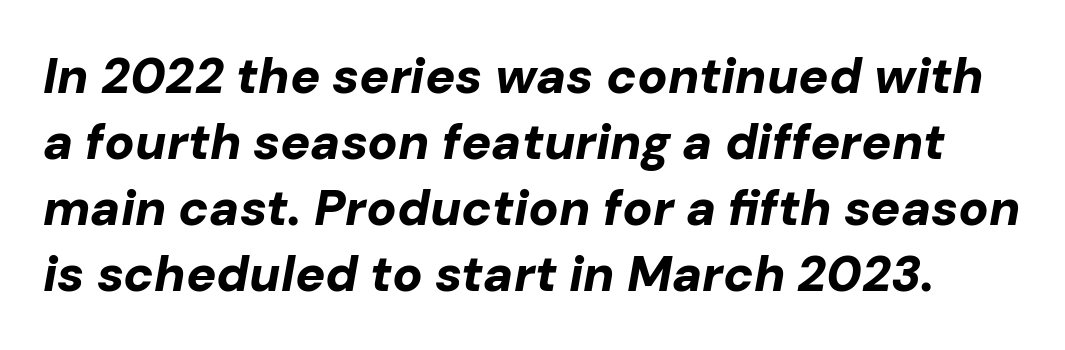
{"italic": "yes", "lean": "right", "slant_degrees": 10, "bold": "yes", "weight": "bold", "width": "normal", "stroke_contrast": "low", "x_height": "medium", "monospaced": "no", "underline": "no", "line_spacing": "normal", "line_spacing_ratio": 1.32, "letter_spacing": "normal", "letter_spacing_em": 0.0, "glyph_px": 50}
